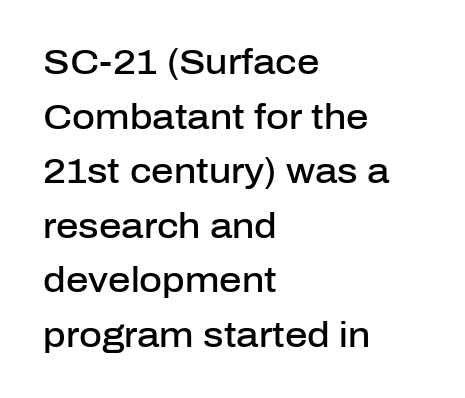
{"serif": "no", "italic": "no", "bold": "semi", "weight": "semibold", "width": "normal", "stroke_contrast": "low", "x_height": "medium", "monospaced": "no", "underline": "no", "align": "left", "line_spacing": "normal", "line_spacing_ratio": 1.56, "letter_spacing": "normal", "letter_spacing_em": 0.0, "glyph_px": 35}
